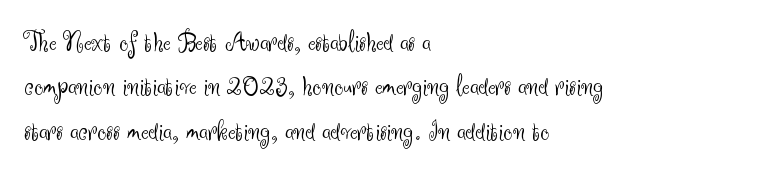
The image shows 29 px light sans-serif type, upright; set left-aligned, normal line spacing (1.53x), normal letter spacing, not underlined; medium stroke contrast and a small x-height.
